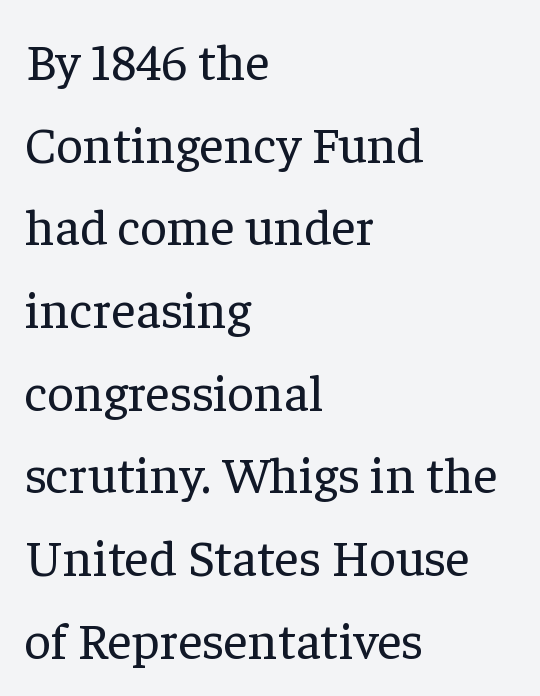
The image shows 52 px regular-weight serif type, upright; set left-aligned, normal line spacing (1.59x), normal letter spacing, not underlined; low stroke contrast and a medium x-height.
